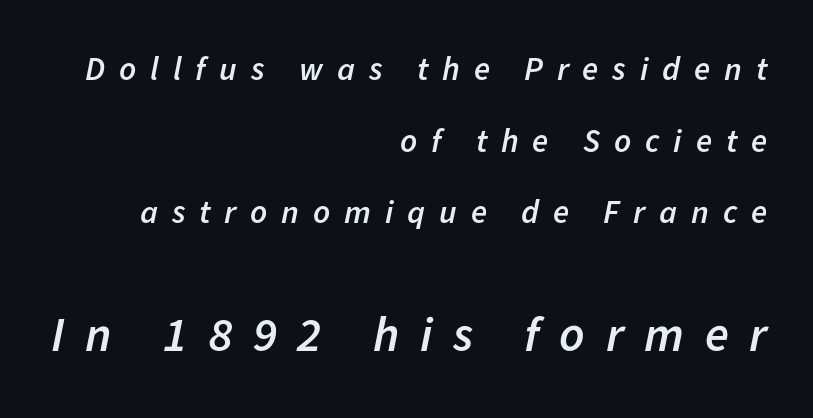
Does the leading feel generous? Absolutely, it's lavish. The composition opens small and finishes big. Each row of text sits above clean, open space. The tracking reads as deliberately expanded to a designer's eye.
